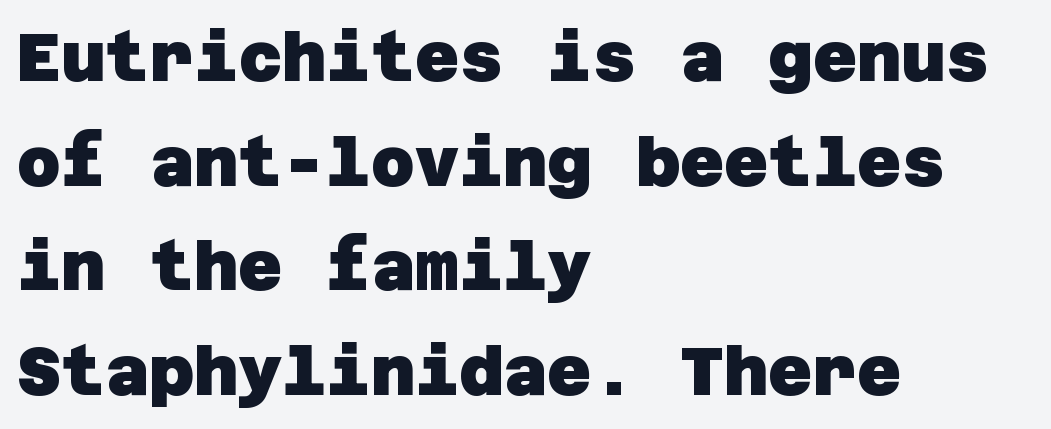
The baseline area is clear. If you measured baseline to baseline, you'd find a middling distance. Typesetter's note: full bold, strokes at maximum text heaviness. The type is set solid horizontally, with unmodified tracking. Compared with a centered layout, this one pins lines to the left instead. A typesetter would label this face a sans.
